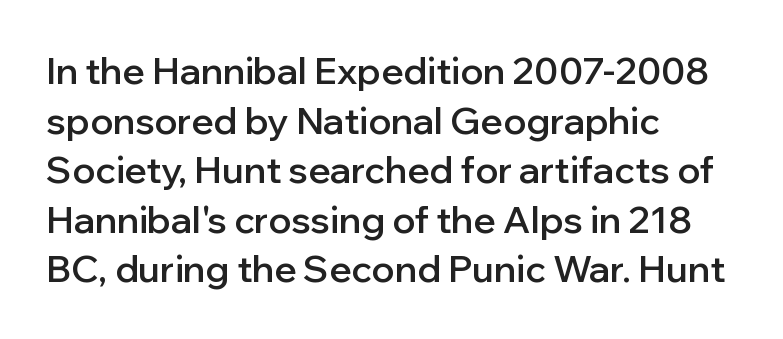
Typesetter's note: demi weight, one step under bold. Line spacing here is normal. Reading down the block, your eye returns to a fixed left position each line. These lines are composed in type without serifs. You could call the tracking neutral — neither tight nor loose.
